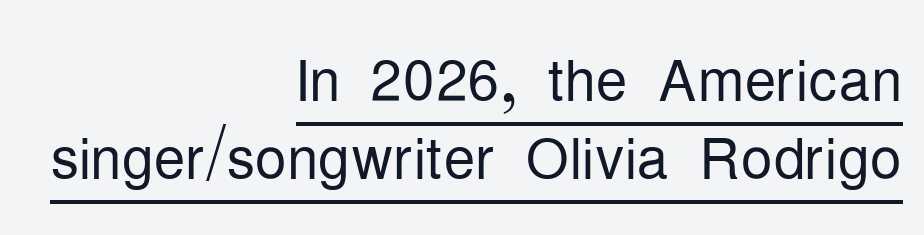
In terms of leading, this rendering errs on the cramped side. Observe the absence of serifs on each vertical stroke in this sample. The typography opts for an upright posture over an oblique one. Students, observe the line beneath the letters — that is underlining. The text block is weighted toward the right margin, trailing off unevenly leftward. Weight: regular or lighter.
